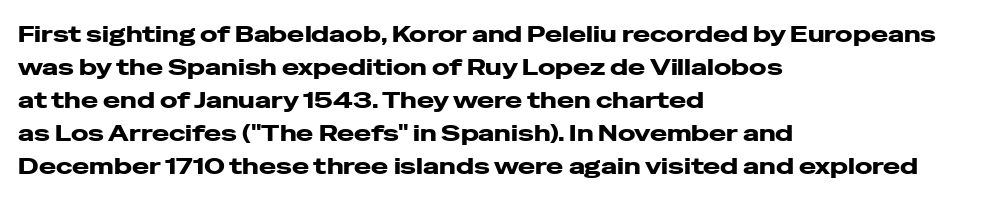
Q: Is the text italic (slanted)? A: No, it is upright.
Q: Is the text underlined? A: No.
Q: How is the paragraph aligned? A: Left-aligned.
Q: Is the spacing between letters normal or unusually wide? A: Normal.
Q: Is the spacing between lines tight, normal or loose? A: Normal.
